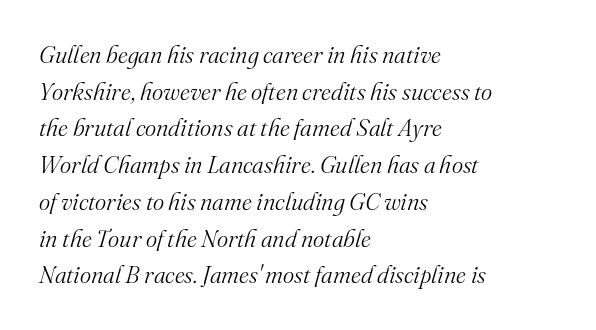
{"italic": "yes", "lean": "right", "slant_degrees": 16, "bold": "no", "underline": "no", "align": "left", "line_spacing": "normal", "line_spacing_ratio": 1.53, "letter_spacing": "normal", "letter_spacing_em": 0.0, "glyph_px": 24}
